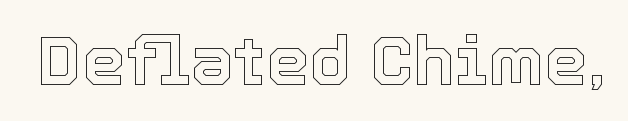
The image shows 69 px text type, upright; set normal letter spacing, not underlined; a medium x-height.
